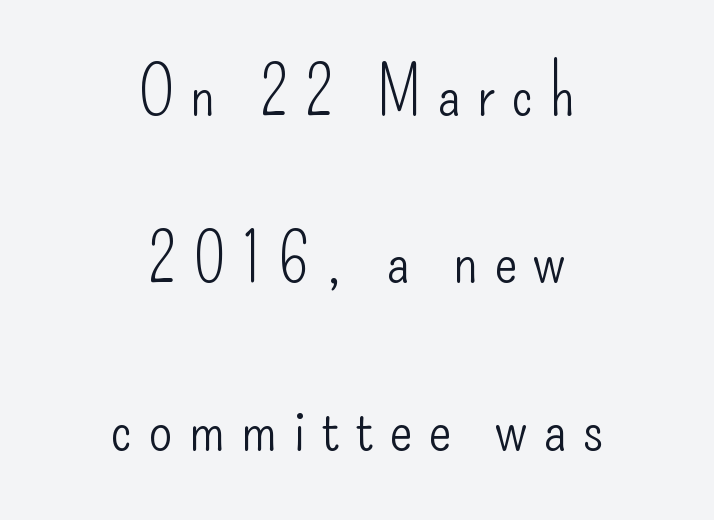
{"serif": "no", "italic": "no", "bold": "no", "weight": "light", "width": "condensed", "stroke_contrast": "low", "x_height": "small", "monospaced": "no", "underline": "no", "align": "center", "line_spacing": "loose", "line_spacing_ratio": 2.39, "letter_spacing": "wide", "letter_spacing_em": 0.22, "glyph_px": 70}
